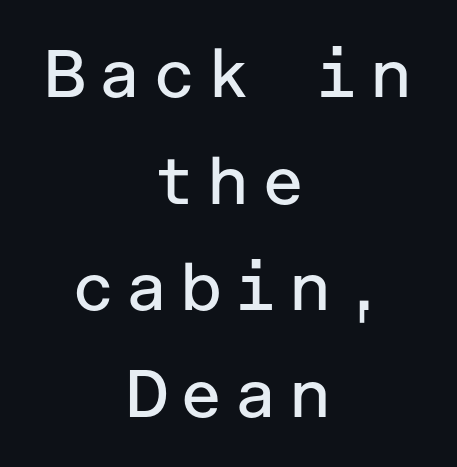
The image shows 67 px regular-weight sans-serif type, upright; set centered, normal line spacing (1.59x), not underlined; low stroke contrast and a medium x-height.
